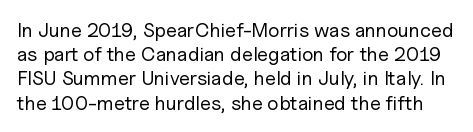
{"italic": "no", "bold": "no", "underline": "no", "line_spacing_ratio": 1.21, "letter_spacing": "normal", "letter_spacing_em": 0.0, "glyph_px": 20}
